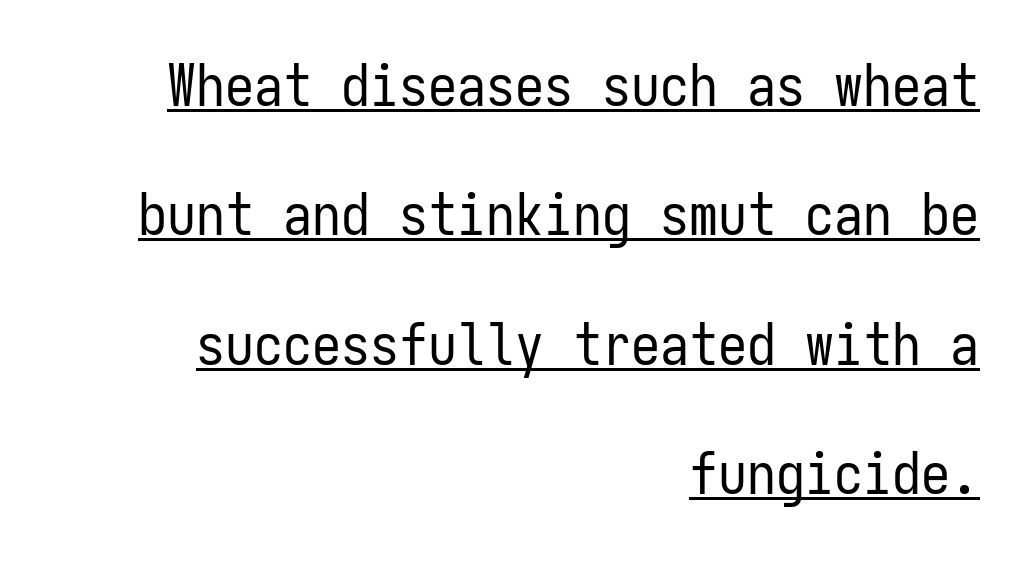
The image shows 58 px regular-weight, condensed sans-serif type, upright, monospaced; set right-aligned, loose line spacing (2.23x), normal letter spacing, underlined; low stroke contrast and a medium x-height.
